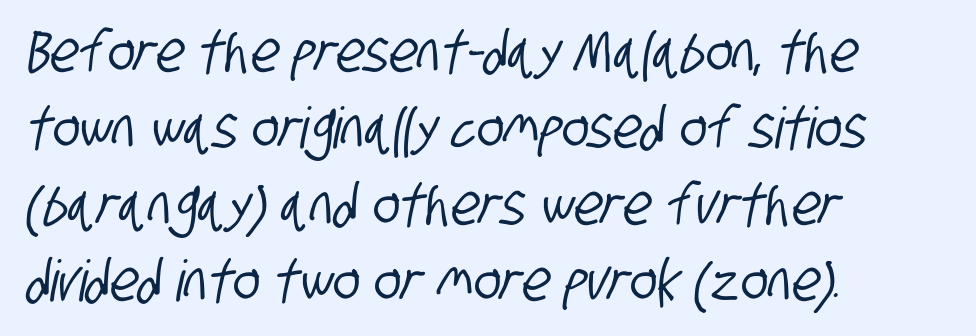
The image shows 57 px condensed sans-serif type; set left-aligned, normal line spacing (1.34x), normal letter spacing, not underlined; low stroke contrast and a large x-height.
